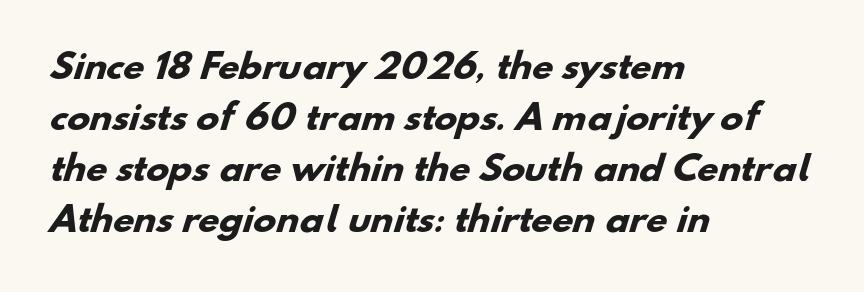
The image shows 34 px heavy sans-serif type; set left-aligned, normal line spacing (1.5x), normal letter spacing, not underlined; low stroke contrast and a small x-height.
